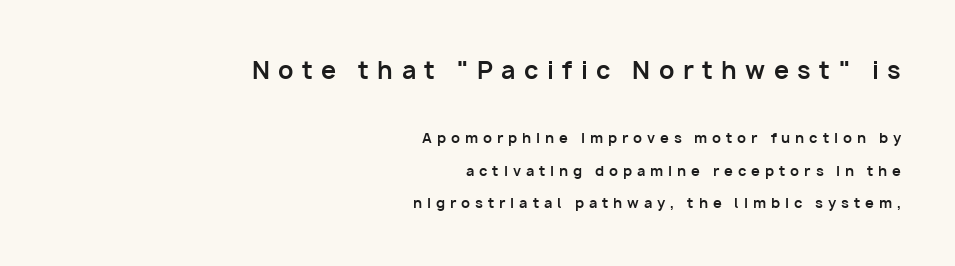
Q: Is the text bold? A: Yes.
Q: Is the text italic (slanted)? A: No, it is upright.
Q: Is the text underlined? A: No.
Q: How is the paragraph aligned? A: Right-aligned.
Q: Is the spacing between letters normal or unusually wide? A: Unusually wide.
Q: Is the spacing between lines tight, normal or loose? A: Loose.
Q: Which block of text is set in a larger size, the first (top) or the second (bottom)? A: The first (top) one.
